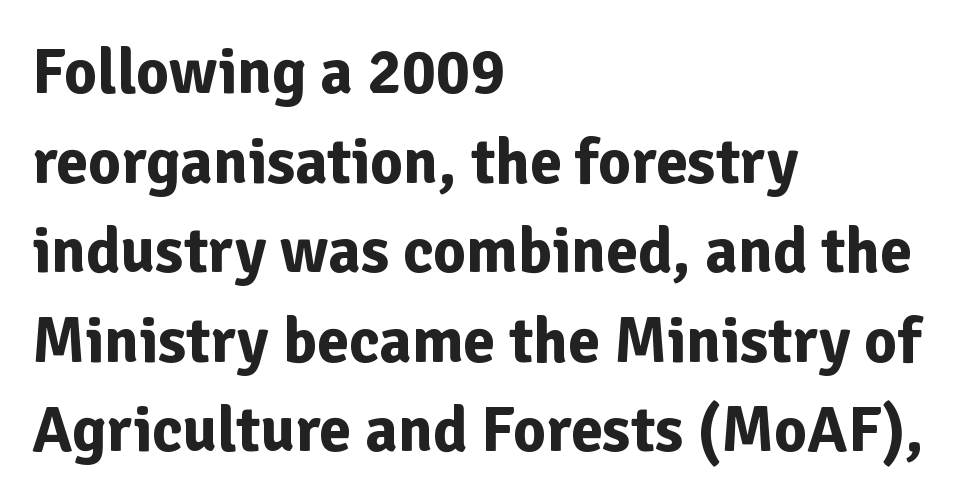
{"serif": "no", "italic": "no", "bold": "yes", "weight": "bold", "width": "normal", "stroke_contrast": "low", "x_height": "medium", "monospaced": "no", "underline": "no", "align": "left", "line_spacing": "normal", "line_spacing_ratio": 1.4, "letter_spacing": "normal", "letter_spacing_em": 0.0, "glyph_px": 64}
